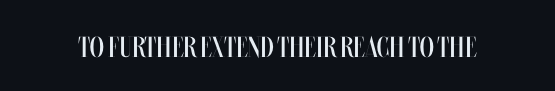
Q: Is the text bold? A: No.
Q: Is the text italic (slanted)? A: No, it is upright.
Q: Is the text underlined? A: No.
Q: Is the spacing between letters normal or unusually wide? A: Normal.
Q: Width (condensed, normal, or wide)? A: Condensed.
Q: Stroke contrast? A: Medium.
Q: x-height? A: Large.
Q: Monospaced? A: No.
